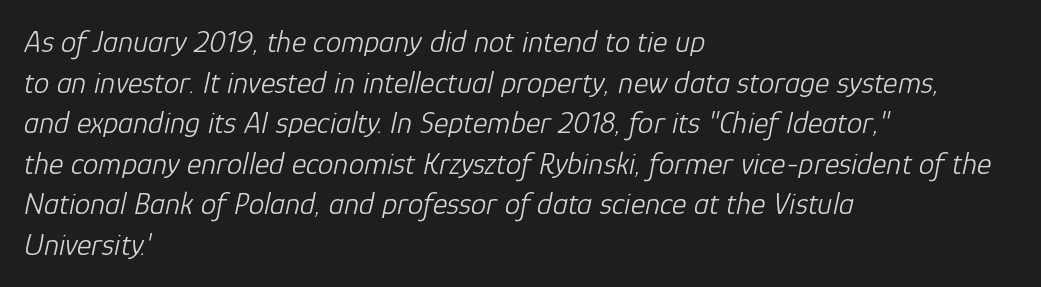
The rendering uses a moderate line-height, typical for paragraphs. These glyphs show unthickened strokes, regular width or finer. Descenders hang freely into open space. Slant detected: the letters are inclined. Spacing verdict: proportional, widths tailored to each character.
